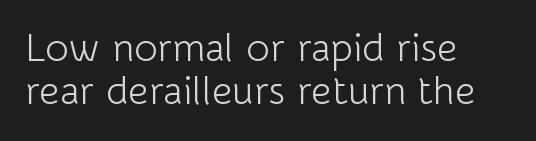
{"serif": "no", "italic": "no", "bold": "no", "weight": "light", "width": "normal", "stroke_contrast": "low", "x_height": "medium", "monospaced": "no", "underline": "no", "align": "left", "line_spacing": "tight", "line_spacing_ratio": 1.08, "letter_spacing": "normal", "letter_spacing_em": 0.0, "glyph_px": 40}
